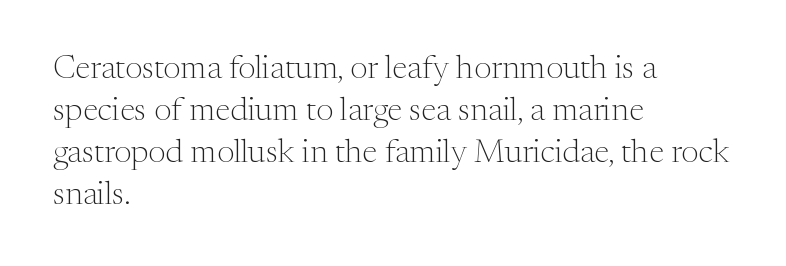
Q: Is the text bold? A: No.
Q: Is the text italic (slanted)? A: No, it is upright.
Q: Is the typeface a serif or a sans-serif typeface? A: Serif.
Q: Is the text underlined? A: No.
Q: How is the paragraph aligned? A: Left-aligned.
Q: Is the spacing between letters normal or unusually wide? A: Normal.
Q: Is the spacing between lines tight, normal or loose? A: Normal.
Q: Width (condensed, normal, or wide)? A: Normal.
Q: Stroke contrast? A: Medium.
Q: x-height? A: Medium.
Q: Monospaced? A: No.
